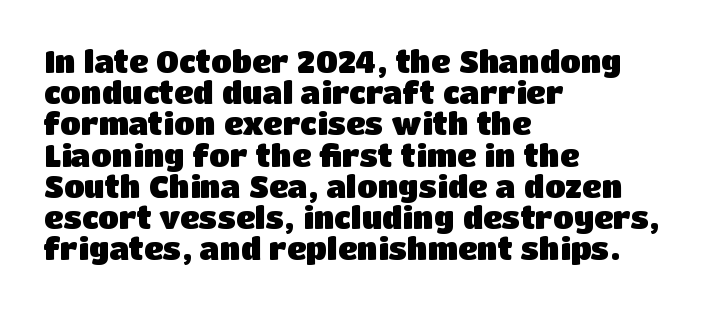
Q: Is the text bold? A: Yes.
Q: Is the text italic (slanted)? A: No, it is upright.
Q: Is the typeface a serif or a sans-serif typeface? A: Sans-serif.
Q: Is the text underlined? A: No.
Q: How is the paragraph aligned? A: Left-aligned.
Q: Is the spacing between letters normal or unusually wide? A: Normal.
Q: Is the spacing between lines tight, normal or loose? A: Tight.
Q: Width (condensed, normal, or wide)? A: Normal.
Q: Stroke contrast? A: Low.
Q: x-height? A: Large.
Q: Monospaced? A: No.
